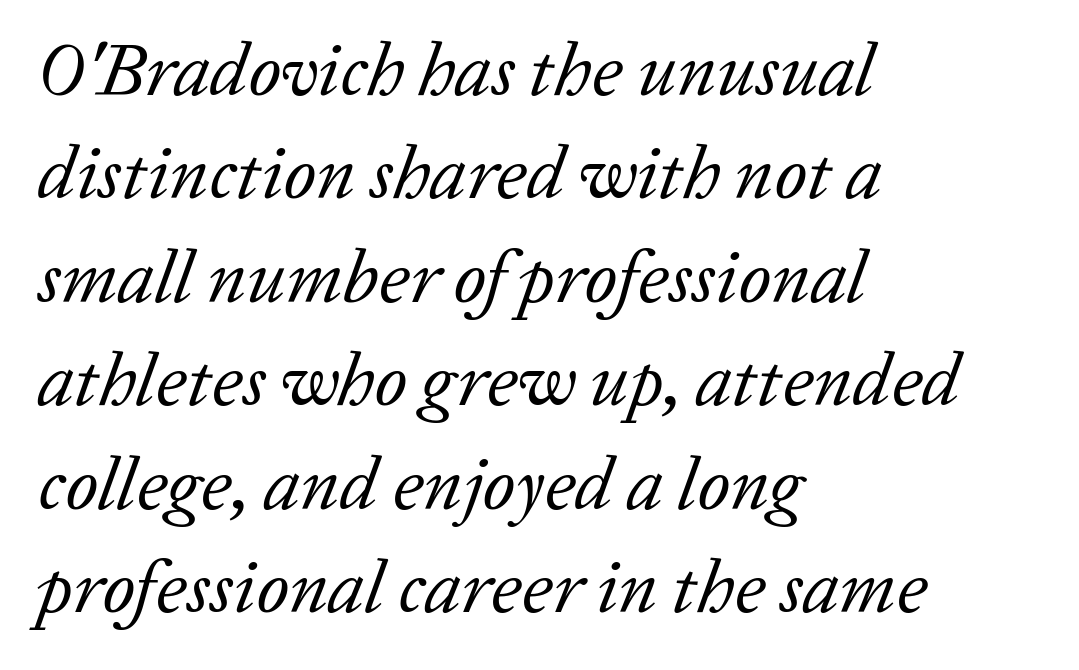
The image shows 75 px regular-weight serif type, italic (leaning right); set left-aligned, normal line spacing (1.38x), normal letter spacing, not underlined; low stroke contrast and a medium x-height.
